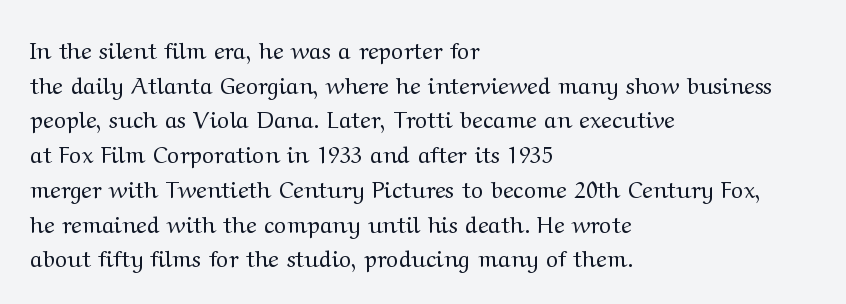
Vertical strokes here are truly vertical. Is the block centered? No — it sits flush against the left margin. Standard letterfit; no display-style spreading of the glyphs. This is not heavy type; no bold has been used.
